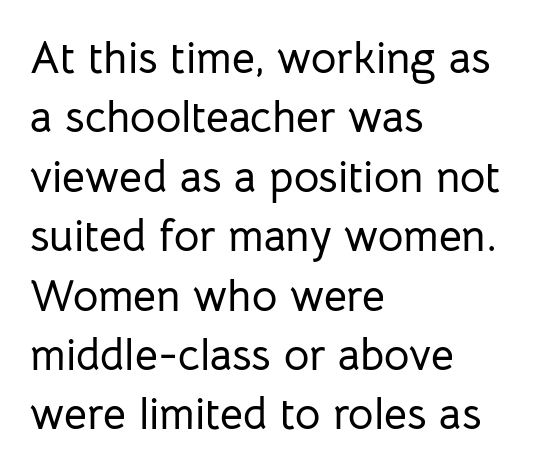
The image shows 44 px sans-serif type, upright; set left-aligned, normal line spacing (1.35x), normal letter spacing, not underlined; low stroke contrast and a medium x-height.
